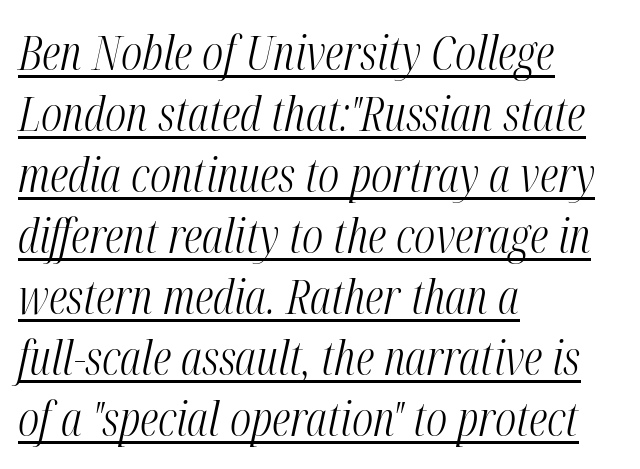
{"italic": "yes", "lean": "right", "slant_degrees": 12, "bold": "no", "weight": "light", "width": "condensed", "stroke_contrast": "medium", "x_height": "medium", "monospaced": "no", "underline": "yes", "align": "left", "line_spacing": "normal", "line_spacing_ratio": 1.27, "letter_spacing": "normal", "letter_spacing_em": 0.0, "glyph_px": 48}
